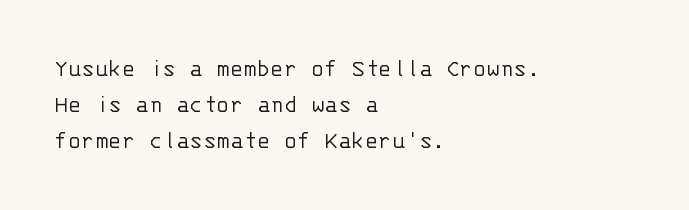
The rendering anchors every line to the left-hand side. Words appear dense and cohesive because spacing is normal. Does the leading feel generous? No, just average. A quiet, ordinary-to-light weight characterises the typeface.
